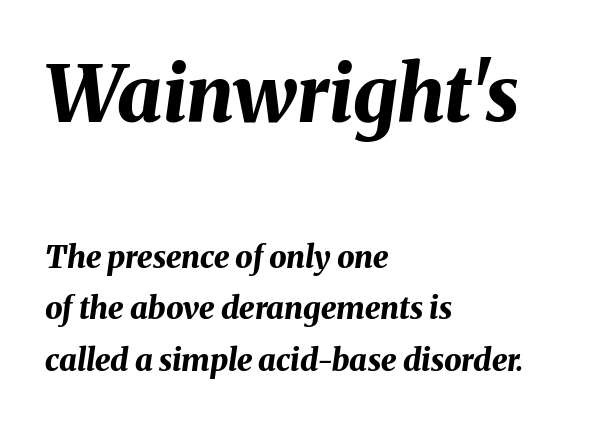
The passage shown is typed in a proportional face where columns would drift. A full-strength bold gives these letters their thick strokes. In CSS terms this would be text-align: left. Nobody touched the tracking dial on this one.
